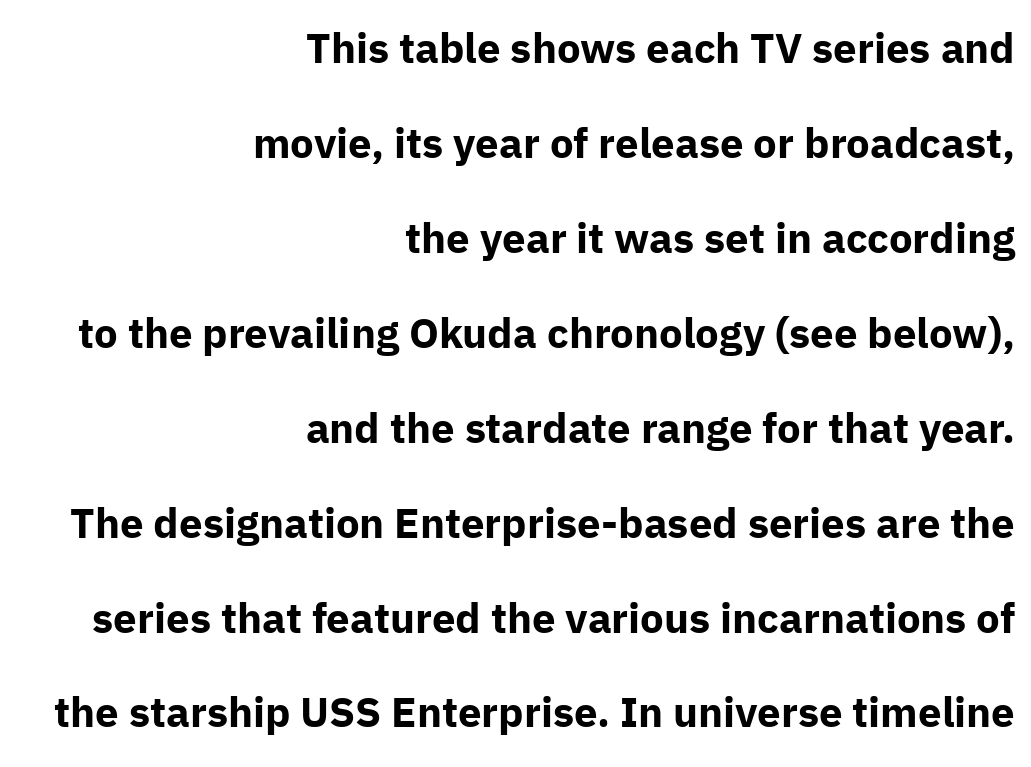
The image shows 42 px bold sans-serif type, upright; set right-aligned, loose line spacing (2.26x), normal letter spacing, not underlined; low stroke contrast and a medium x-height.
